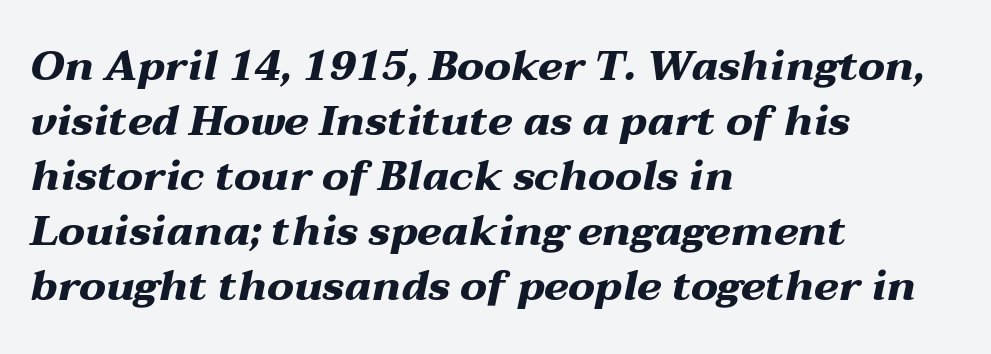
The image shows 42 px heavy, wide type, italic (leaning right); set left-aligned, normal line spacing (1.31x), normal letter spacing, not underlined; medium stroke contrast and a medium x-height.
